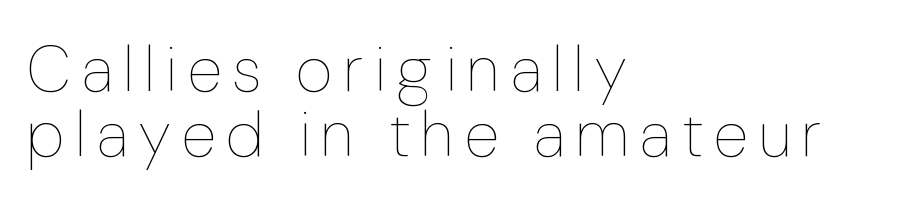
{"italic": "no", "bold": "no", "weight": "thin", "width": "condensed", "stroke_contrast": "low", "x_height": "medium", "monospaced": "no", "underline": "no", "align": "left", "line_spacing": "tight", "line_spacing_ratio": 1.01, "glyph_px": 64}
